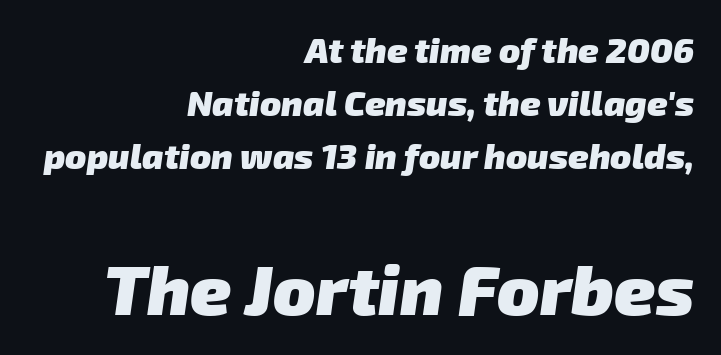
{"serif": "no", "bold": "yes", "weight": "heavy", "width": "normal", "stroke_contrast": "low", "x_height": "medium", "monospaced": "no", "underline": "no", "align": "right", "line_spacing": "normal", "line_spacing_ratio": 1.52, "letter_spacing": "normal", "letter_spacing_em": 0.0, "larger_block": "second", "size_ratio": 2.0, "glyph_px": 70}
